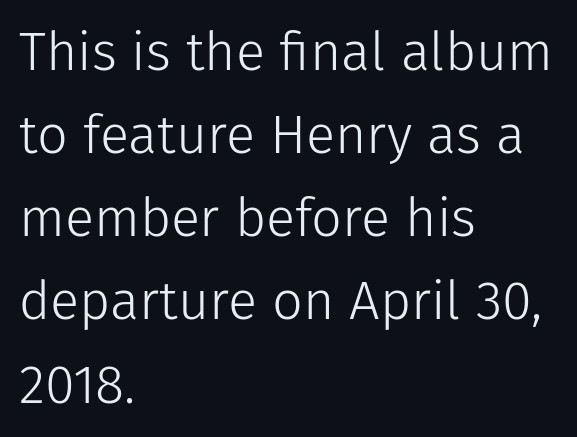
The image shows 54 px light sans-serif type, upright; set left-aligned, normal line spacing (1.54x), normal letter spacing, not underlined; low stroke contrast and a medium x-height.
